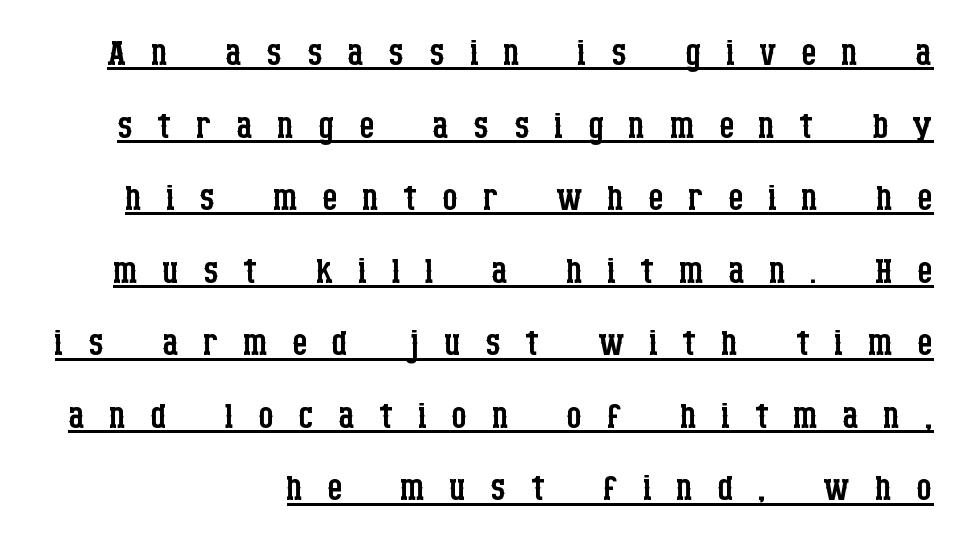
The image shows 49 px regular-weight, condensed serif type, upright; set normal line spacing (1.48x), unusually wide letter spacing (+0.5 em), underlined; low stroke contrast and a large x-height.
